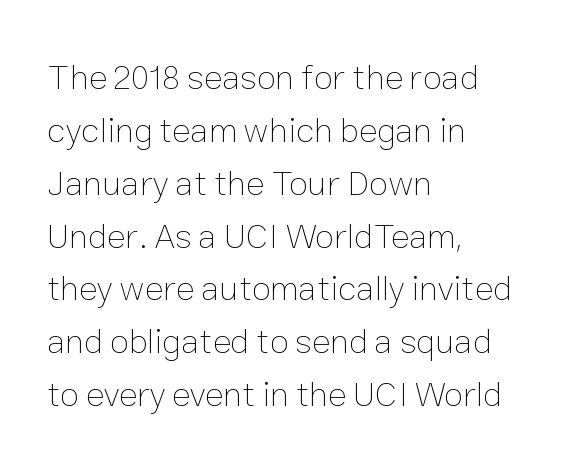
Q: Is the text bold? A: No.
Q: Is the text italic (slanted)? A: No, it is upright.
Q: Is the text underlined? A: No.
Q: How is the paragraph aligned? A: Left-aligned.
Q: Is the spacing between letters normal or unusually wide? A: Normal.
Q: Is the spacing between lines tight, normal or loose? A: Normal.
Q: Width (condensed, normal, or wide)? A: Normal.
Q: Stroke contrast? A: Low.
Q: x-height? A: Medium.
Q: Monospaced? A: No.
